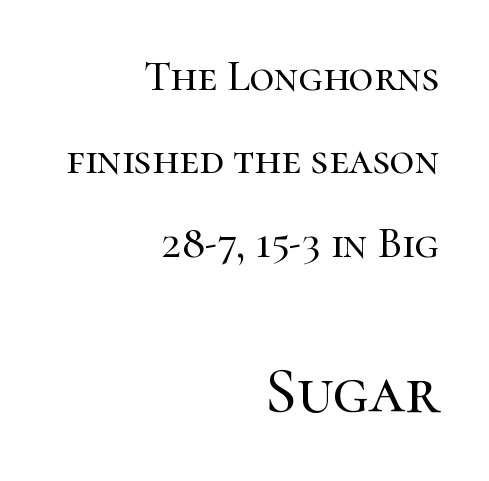
The image shows 64 px serif type, upright; set right-aligned, loose line spacing (1.94x), normal letter spacing, not underlined; the second (bottom) block is 1.49x larger; high stroke contrast and a medium x-height.
